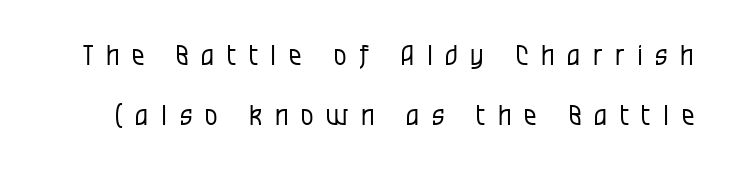
The image shows 28 px regular-weight, condensed sans-serif type, upright; set loose line spacing (2.14x), unusually wide letter spacing (+0.45 em), not underlined; low stroke contrast and a large x-height.
